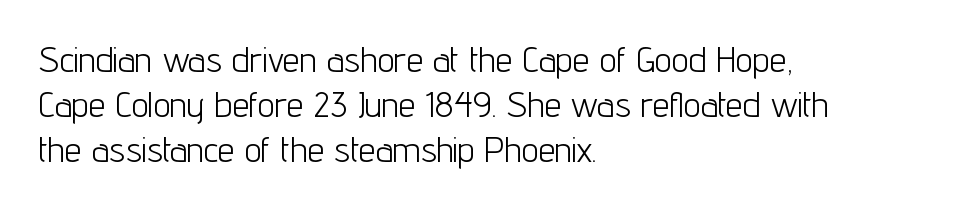
The image shows 34 px light, condensed sans-serif type, upright; set left-aligned, normal line spacing (1.33x), normal letter spacing, not underlined; low stroke contrast and a medium x-height.
